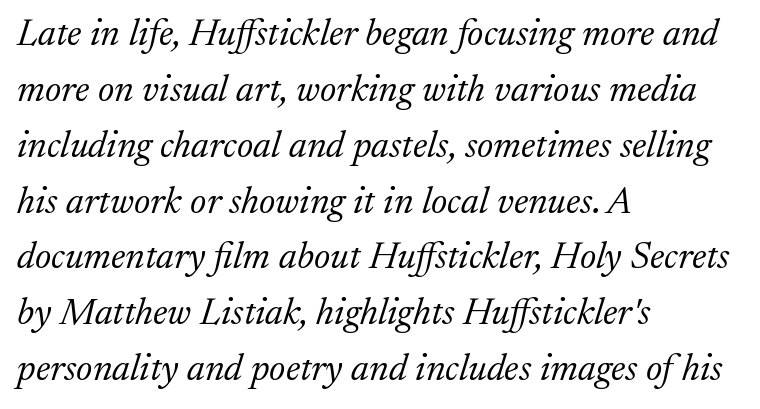
Q: Is the text bold? A: No.
Q: Is the text italic (slanted)? A: Yes, it leans right by about 17 degrees.
Q: Is the typeface a serif or a sans-serif typeface? A: Serif.
Q: Is the text underlined? A: No.
Q: How is the paragraph aligned? A: Left-aligned.
Q: Is the spacing between letters normal or unusually wide? A: Normal.
Q: Is the spacing between lines tight, normal or loose? A: Normal.
Q: Width (condensed, normal, or wide)? A: Normal.
Q: Stroke contrast? A: Low.
Q: x-height? A: Medium.
Q: Monospaced? A: No.
